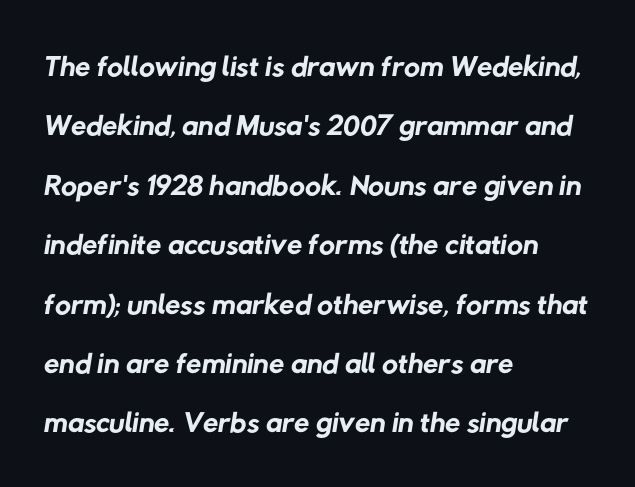
Q: Is the text bold? A: No.
Q: Is the typeface a serif or a sans-serif typeface? A: Sans-serif.
Q: Is the text underlined? A: No.
Q: How is the paragraph aligned? A: Left-aligned.
Q: Is the spacing between letters normal or unusually wide? A: Normal.
Q: Is the spacing between lines tight, normal or loose? A: Normal.
Q: Width (condensed, normal, or wide)? A: Normal.
Q: Stroke contrast? A: Low.
Q: x-height? A: Medium.
Q: Monospaced? A: No.
